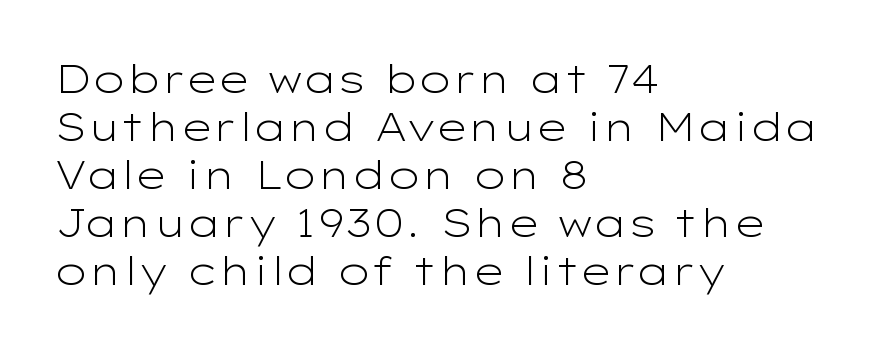
Glance below the letters and you will spot only blank space. Heaviness? Minimal to ordinary, like unemphasized prose. Serif or sans? Sans — the stroke terminals are bare. No extra tracking has been applied to these lines. The typesetter chose a ragged-right arrangement here.
